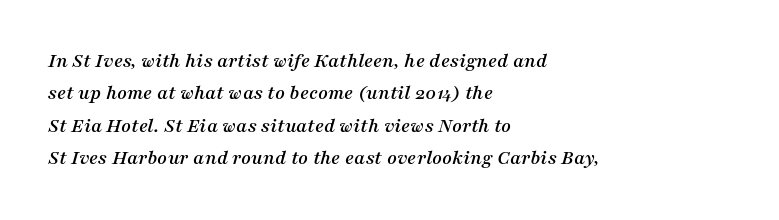
{"italic": "yes", "lean": "right", "slant_degrees": 16, "underline": "no", "align": "left", "line_spacing": "normal", "line_spacing_ratio": 1.54, "letter_spacing": "normal", "letter_spacing_em": 0.0, "glyph_px": 21}
